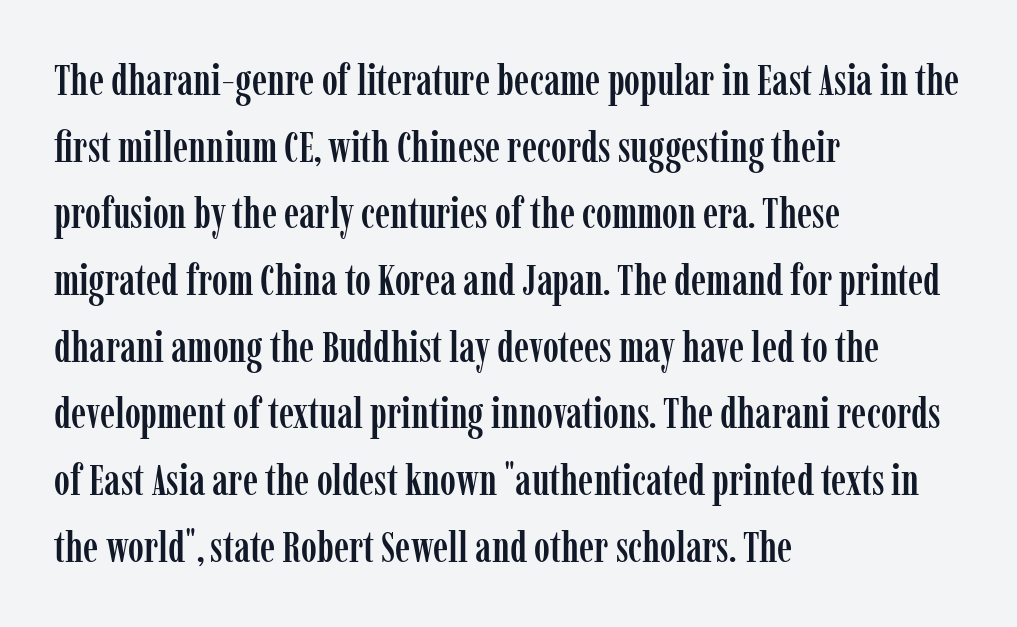
Q: Is the text italic (slanted)? A: No, it is upright.
Q: Is the typeface a serif or a sans-serif typeface? A: Serif.
Q: Is the text underlined? A: No.
Q: How is the paragraph aligned? A: Left-aligned.
Q: Is the spacing between letters normal or unusually wide? A: Normal.
Q: Is the spacing between lines tight, normal or loose? A: Normal.
Q: Width (condensed, normal, or wide)? A: Condensed.
Q: Stroke contrast? A: Low.
Q: x-height? A: Medium.
Q: Monospaced? A: No.
